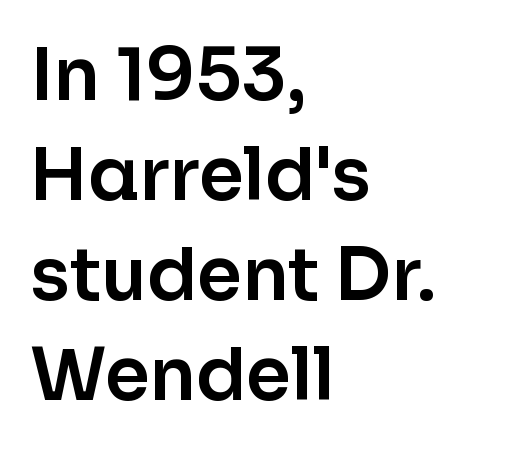
{"serif": "no", "italic": "no", "width": "normal", "stroke_contrast": "low", "x_height": "medium", "monospaced": "no", "underline": "no", "align": "left", "line_spacing": "normal", "line_spacing_ratio": 1.39, "letter_spacing": "normal", "letter_spacing_em": 0.0, "glyph_px": 72}
